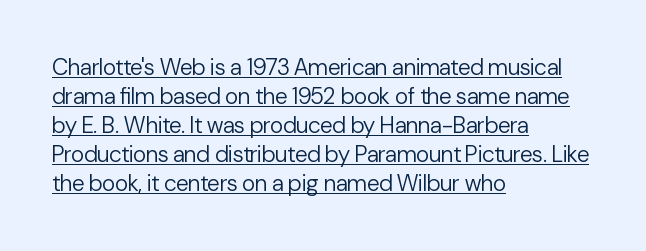
{"italic": "no", "bold": "no", "underline": "yes", "align": "left", "line_spacing": "normal", "line_spacing_ratio": 1.26, "letter_spacing": "normal", "letter_spacing_em": 0.0, "glyph_px": 23}
